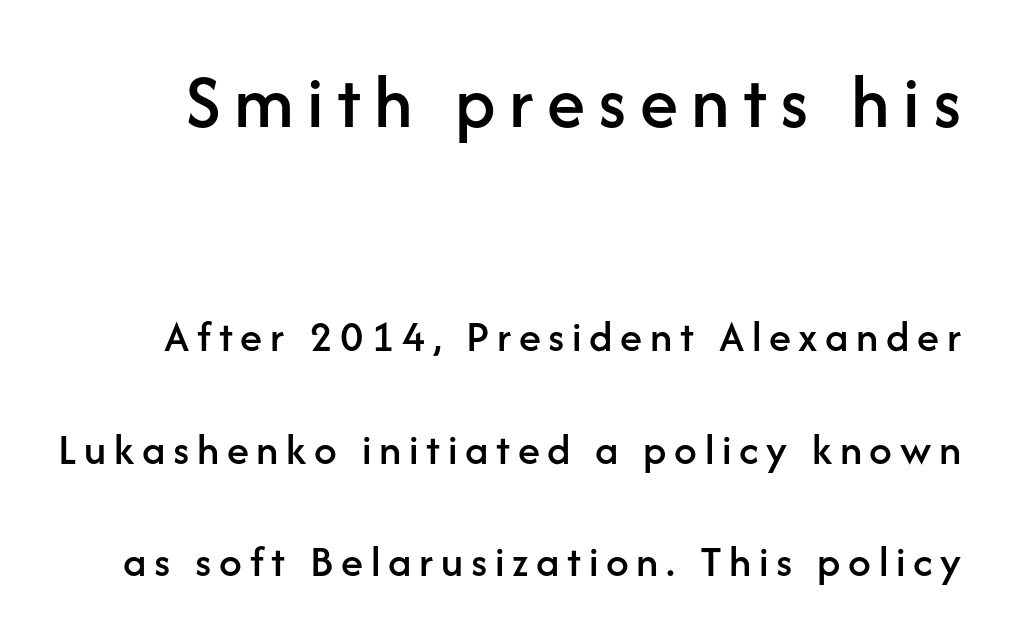
{"serif": "no", "italic": "no", "width": "normal", "stroke_contrast": "low", "x_height": "medium", "monospaced": "no", "underline": "no", "line_spacing": "loose", "line_spacing_ratio": 2.5, "larger_block": "first", "size_ratio": 1.73, "glyph_px": 78}
